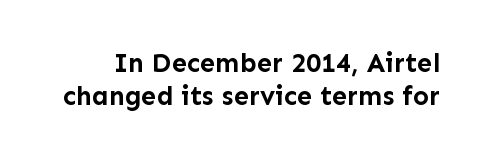
The image shows 27 px bold type, upright; set line spacing 1.21x, normal letter spacing, not underlined.
